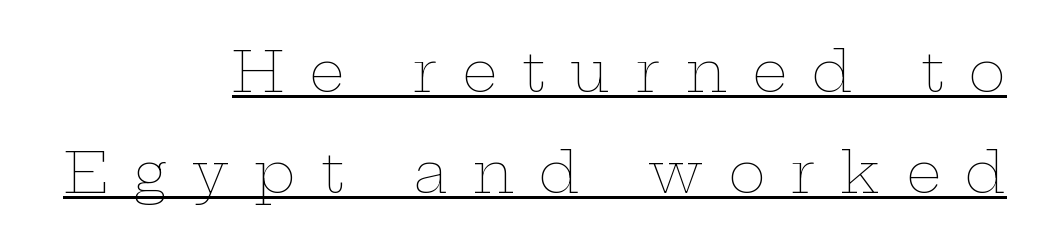
Line endings align vertically; line beginnings do not. Quick note: not italic, upright. Heft: none added — not bold. The passage shown is typed in a proportional face where columns would drift. Look at the tracking — it's clearly loosened, letters drifting apart.
